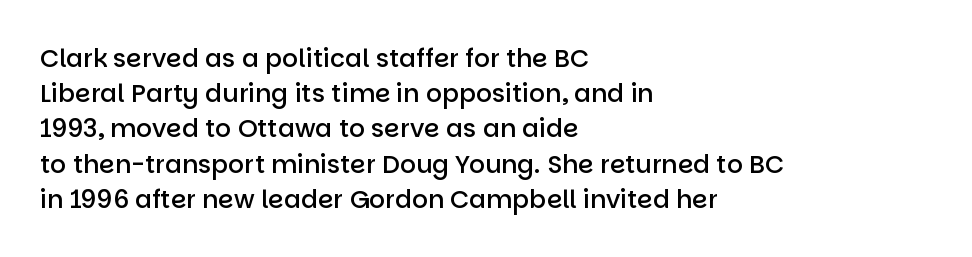
Q: Is the text bold? A: Semi-bold.
Q: Is the text italic (slanted)? A: No, it is upright.
Q: Is the text underlined? A: No.
Q: How is the paragraph aligned? A: Left-aligned.
Q: Is the spacing between letters normal or unusually wide? A: Normal.
Q: Is the spacing between lines tight, normal or loose? A: Normal.
